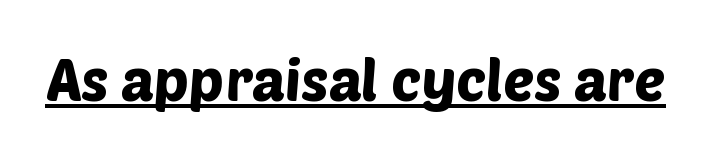
Proportional: the letters do not fall into vertical columns. Inter-character spacing is left at the font's built-in metrics. This sample carries an underscore along the baseline area. The designer went with a sans here, leaving each stem footless.
